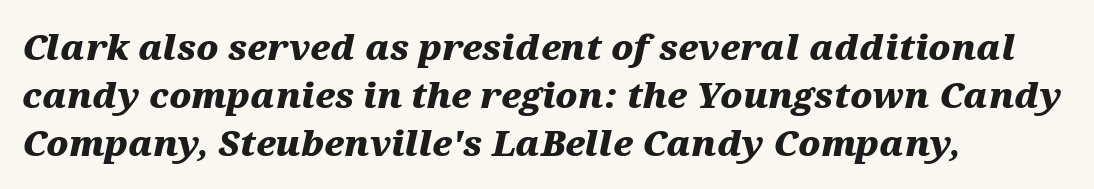
Designer's note — italics engaged. Short note: letters normally spaced. This sample keeps an unexceptional amount of space between lines. A bare baseline throughout the passage. The passage shown is emphatically bold.
